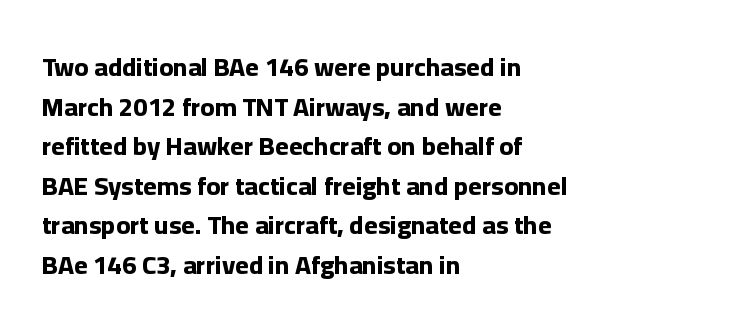
{"italic": "no", "bold": "yes", "underline": "no", "align": "left", "line_spacing": "normal", "line_spacing_ratio": 1.52, "letter_spacing": "normal", "letter_spacing_em": 0.0, "glyph_px": 26}
